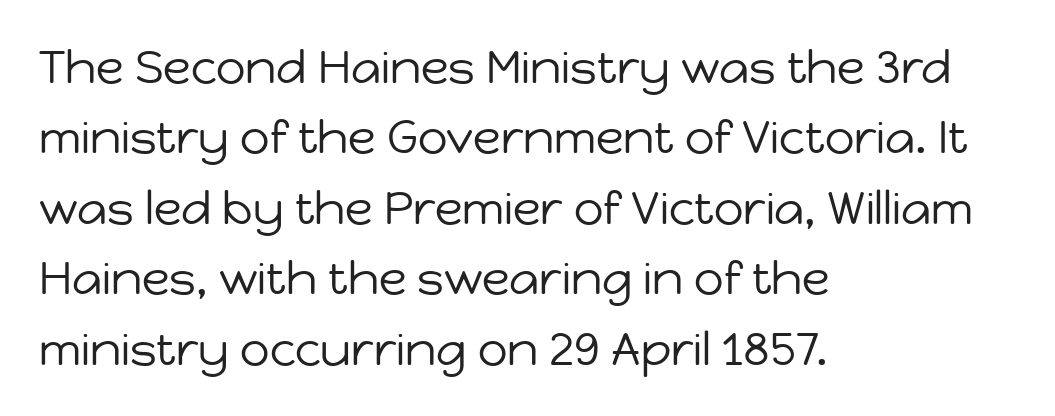
Q: Is the text bold? A: No.
Q: Is the text italic (slanted)? A: No, it is upright.
Q: Is the typeface a serif or a sans-serif typeface? A: Sans-serif.
Q: Is the text underlined? A: No.
Q: How is the paragraph aligned? A: Left-aligned.
Q: Is the spacing between letters normal or unusually wide? A: Normal.
Q: Is the spacing between lines tight, normal or loose? A: Normal.
Q: Width (condensed, normal, or wide)? A: Normal.
Q: Stroke contrast? A: Low.
Q: x-height? A: Medium.
Q: Monospaced? A: No.
